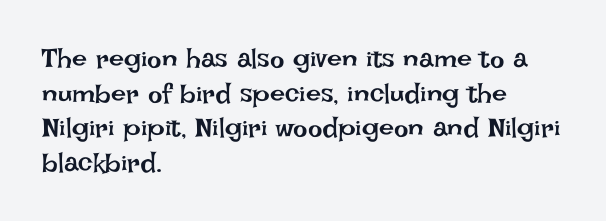
The image shows 27 px text type, upright; set left-aligned, normal line spacing (1.28x), normal letter spacing, not underlined.
